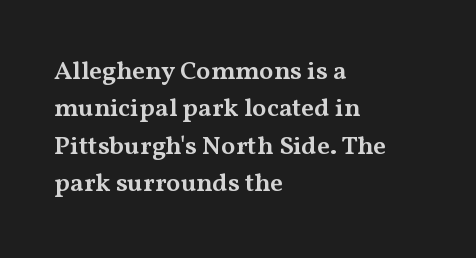
{"italic": "no", "bold": "semi", "underline": "no", "align": "left", "line_spacing": "normal", "line_spacing_ratio": 1.44, "letter_spacing": "normal", "letter_spacing_em": 0.0, "glyph_px": 26}
